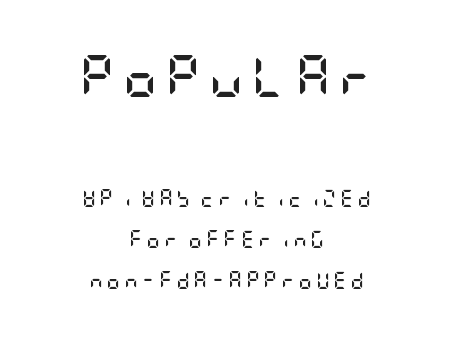
Q: Is the text bold? A: Yes.
Q: Is the text italic (slanted)? A: No, it is upright.
Q: Is the typeface a serif or a sans-serif typeface? A: Sans-serif.
Q: Is the text underlined? A: No.
Q: How is the paragraph aligned? A: Centered.
Q: Is the spacing between letters normal or unusually wide? A: Unusually wide.
Q: Is the spacing between lines tight, normal or loose? A: Loose.
Q: Which block of text is set in a larger size, the first (top) or the second (bottom)? A: The first (top) one.
Q: Width (condensed, normal, or wide)? A: Condensed.
Q: Stroke contrast? A: Low.
Q: x-height? A: Large.
